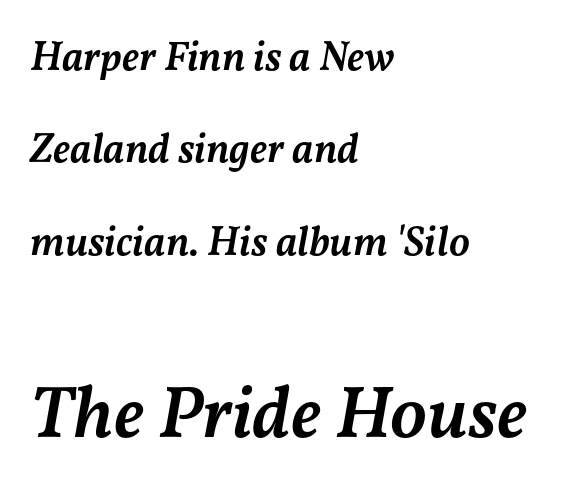
{"italic": "yes", "lean": "right", "slant_degrees": 11, "bold": "semi", "weight": "semibold", "width": "normal", "stroke_contrast": "medium", "x_height": "medium", "monospaced": "no", "underline": "no", "align": "left", "line_spacing": "loose", "line_spacing_ratio": 2.2, "letter_spacing": "normal", "letter_spacing_em": 0.0, "larger_block": "second", "size_ratio": 1.76, "glyph_px": 74}
